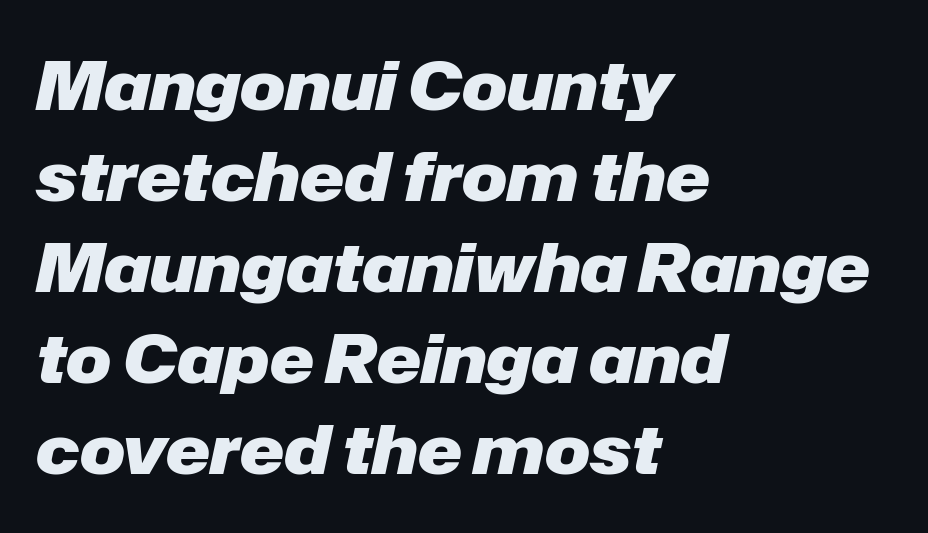
{"italic": "yes", "lean": "right", "slant_degrees": 12, "bold": "yes", "weight": "heavy", "width": "normal", "stroke_contrast": "low", "x_height": "medium", "monospaced": "no", "underline": "no", "align": "left", "line_spacing": "normal", "line_spacing_ratio": 1.36, "letter_spacing": "normal", "letter_spacing_em": 0.0, "glyph_px": 67}
